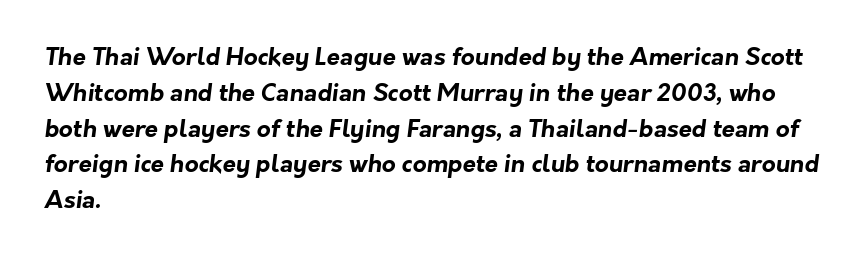
The image shows 24 px bold type; set left-aligned, normal line spacing (1.49x), normal letter spacing, not underlined.
